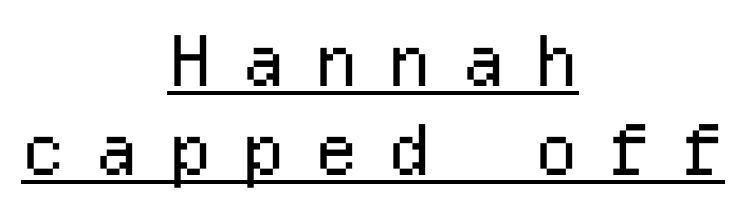
The image shows 70 px regular-weight sans-serif type, upright, monospaced; set centered, normal line spacing (1.27x), unusually wide letter spacing (+0.41 em), underlined; low stroke contrast and a medium x-height.
